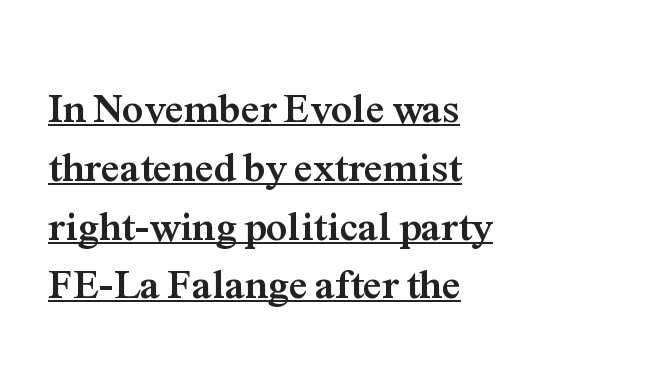
The image shows 42 px semibold serif type, upright; set left-aligned, normal line spacing (1.4x), normal letter spacing, underlined; medium stroke contrast and a medium x-height.
